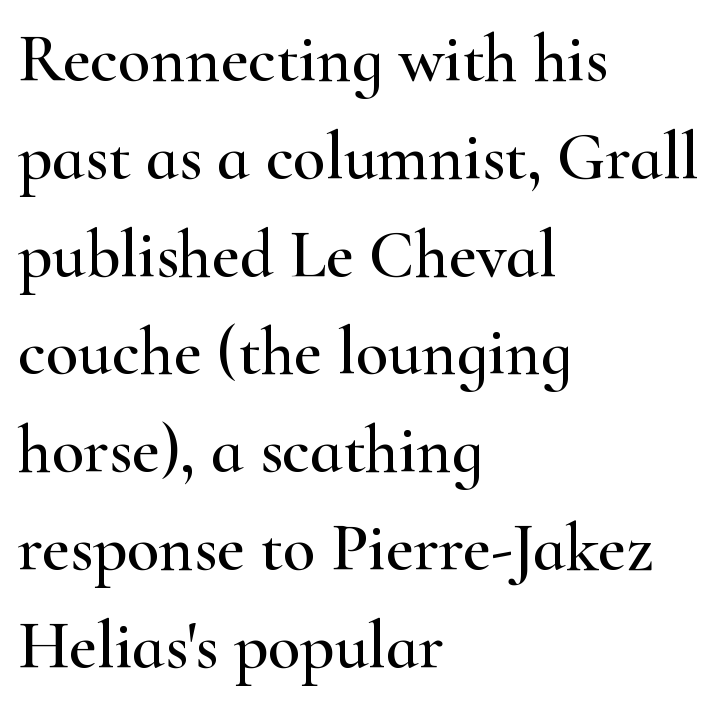
{"serif": "yes", "italic": "no", "width": "wide", "stroke_contrast": "high", "x_height": "small", "monospaced": "no", "underline": "no", "align": "left", "line_spacing": "normal", "line_spacing_ratio": 1.46, "letter_spacing": "normal", "letter_spacing_em": 0.0, "glyph_px": 67}
